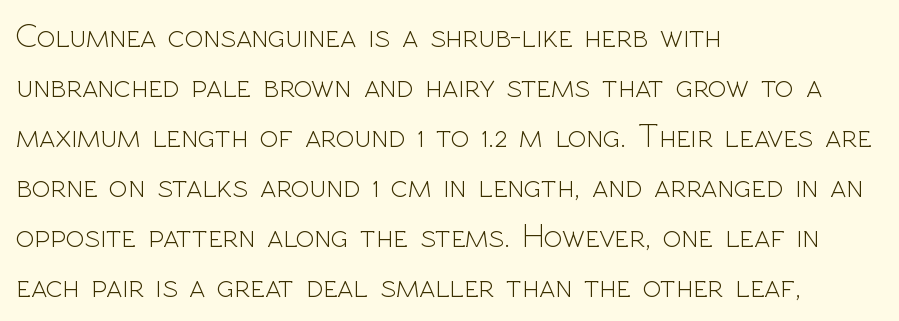
The image shows 34 px light sans-serif type, upright; set left-aligned, normal line spacing (1.47x), normal letter spacing, not underlined; a medium x-height.
